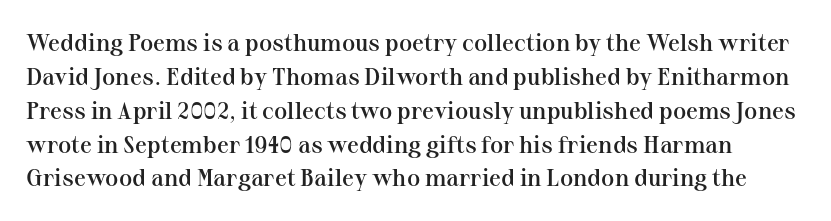
Q: Is the text bold? A: Semi-bold.
Q: Is the text italic (slanted)? A: No, it is upright.
Q: Is the text underlined? A: No.
Q: Is the spacing between letters normal or unusually wide? A: Normal.
Q: Is the spacing between lines tight, normal or loose? A: Normal.
